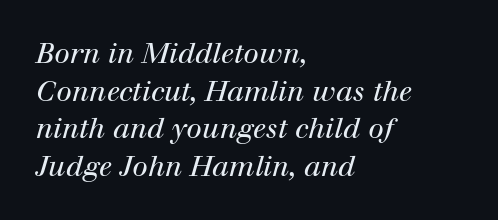
Q: Is the text bold? A: No.
Q: Is the text italic (slanted)? A: Yes, it leans right by about 12 degrees.
Q: Is the typeface a serif or a sans-serif typeface? A: Serif.
Q: Is the text underlined? A: No.
Q: How is the paragraph aligned? A: Left-aligned.
Q: Is the spacing between letters normal or unusually wide? A: Normal.
Q: Is the spacing between lines tight, normal or loose? A: Normal.
Q: Width (condensed, normal, or wide)? A: Normal.
Q: Stroke contrast? A: High.
Q: x-height? A: Medium.
Q: Monospaced? A: No.
